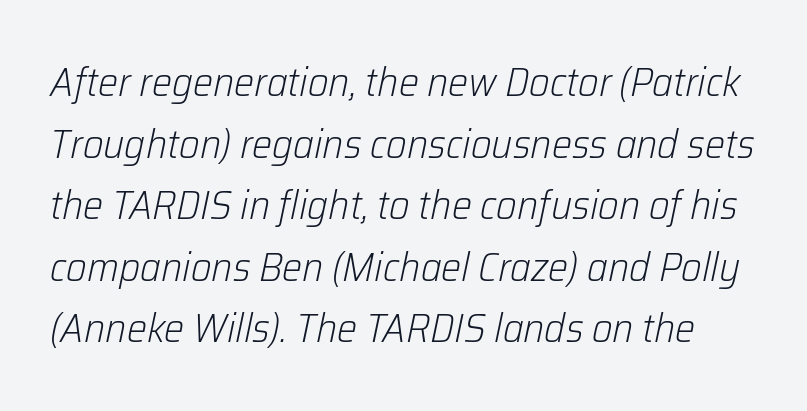
Q: Is the text bold? A: No.
Q: Is the text italic (slanted)? A: Yes, it leans right by about 12 degrees.
Q: Is the text underlined? A: No.
Q: Is the spacing between letters normal or unusually wide? A: Normal.
Q: Is the spacing between lines tight, normal or loose? A: Normal.
Q: Width (condensed, normal, or wide)? A: Normal.
Q: Stroke contrast? A: Low.
Q: x-height? A: Medium.
Q: Monospaced? A: No.
